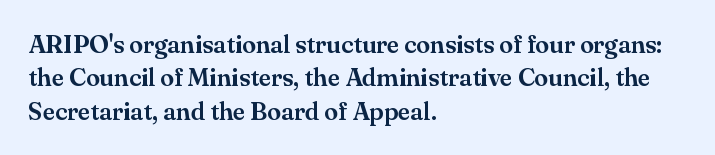
The image shows 25 px text type, upright; set left-aligned, normal line spacing (1.34x), normal letter spacing, not underlined.
